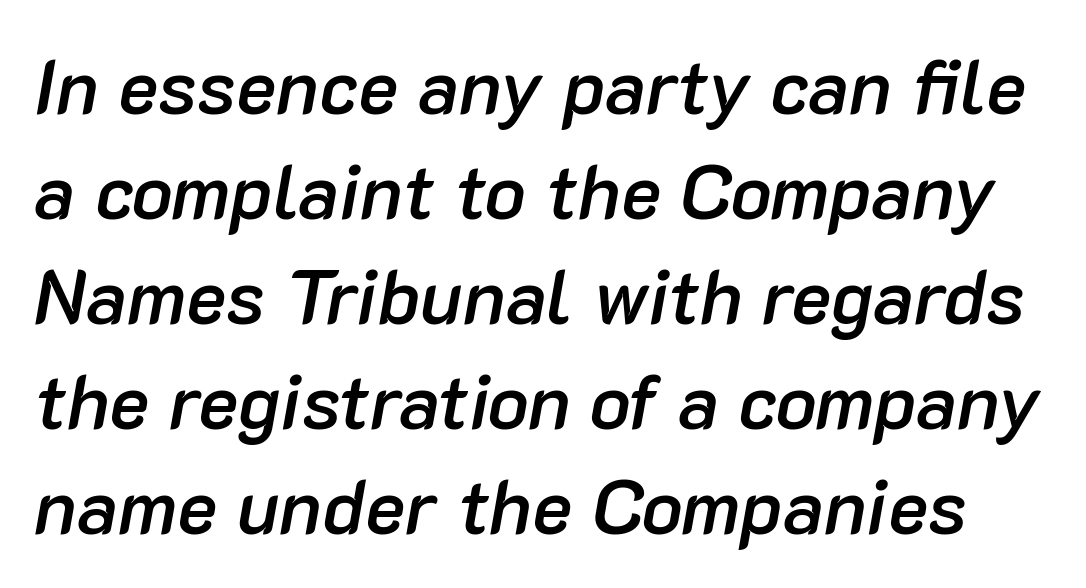
The image shows 76 px semibold type, italic (leaning right); set normal line spacing (1.38x), normal letter spacing, not underlined; low stroke contrast and a medium x-height.
